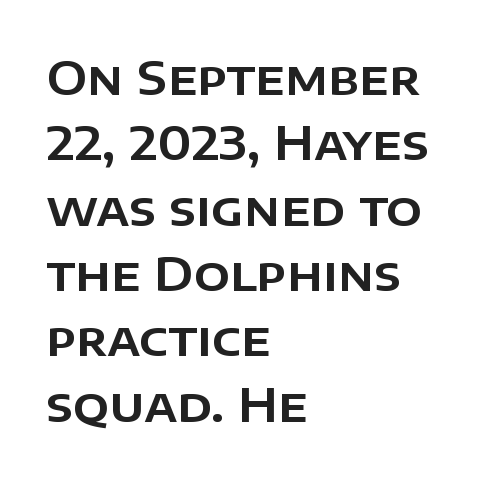
The image shows 47 px sans-serif type, upright; set left-aligned, normal line spacing (1.39x), normal letter spacing, not underlined; low stroke contrast and a large x-height.
